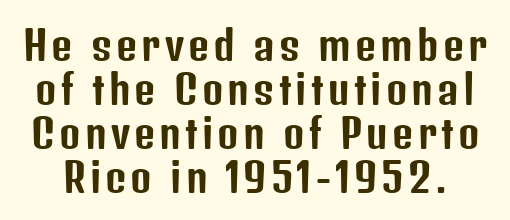
The image shows 41 px condensed sans-serif type, upright; set tight line spacing (1.07x), not underlined; low stroke contrast and a medium x-height.
